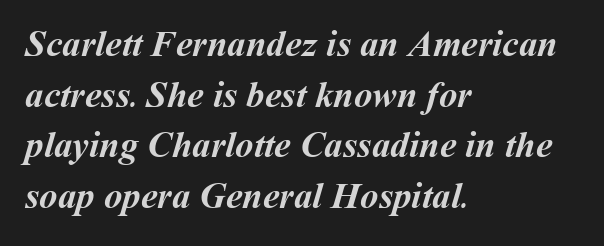
Q: Is the text bold? A: Yes.
Q: Is the text underlined? A: No.
Q: How is the paragraph aligned? A: Left-aligned.
Q: Is the spacing between letters normal or unusually wide? A: Normal.
Q: Is the spacing between lines tight, normal or loose? A: Normal.
Q: Width (condensed, normal, or wide)? A: Normal.
Q: Stroke contrast? A: Medium.
Q: x-height? A: Medium.
Q: Monospaced? A: No.
